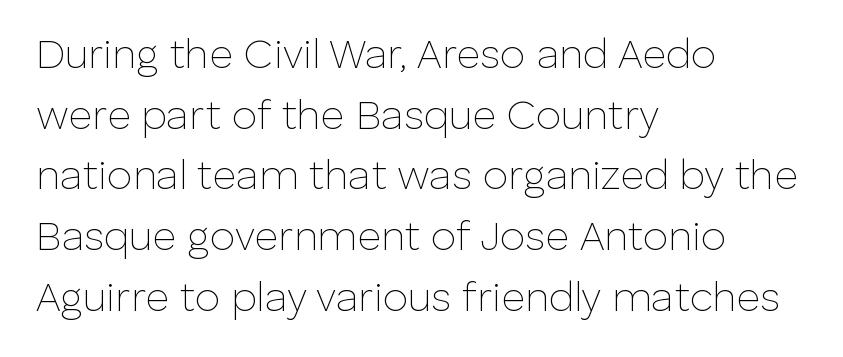
Q: Is the text bold? A: No.
Q: Is the text italic (slanted)? A: No, it is upright.
Q: Is the typeface a serif or a sans-serif typeface? A: Sans-serif.
Q: Is the text underlined? A: No.
Q: How is the paragraph aligned? A: Left-aligned.
Q: Is the spacing between letters normal or unusually wide? A: Normal.
Q: Is the spacing between lines tight, normal or loose? A: Normal.
Q: Width (condensed, normal, or wide)? A: Normal.
Q: Stroke contrast? A: Low.
Q: x-height? A: Medium.
Q: Monospaced? A: No.
